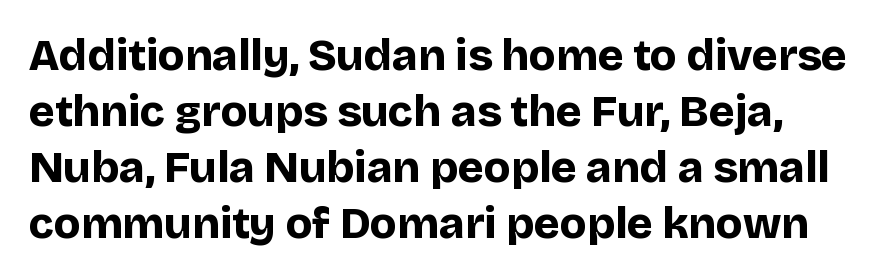
The image shows 44 px bold sans-serif type, upright; set normal line spacing (1.27x), normal letter spacing, not underlined; low stroke contrast and a large x-height.
